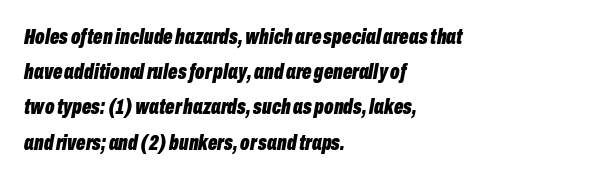
Lines of text with bare space underneath. A typesetter would mark this as italic. Reading down the column, the eye jumps a familiar distance to each next line. The ragged edge is on the right, which tells us the setting is flush left. On the weight axis this lands at bold, roughly 700.
